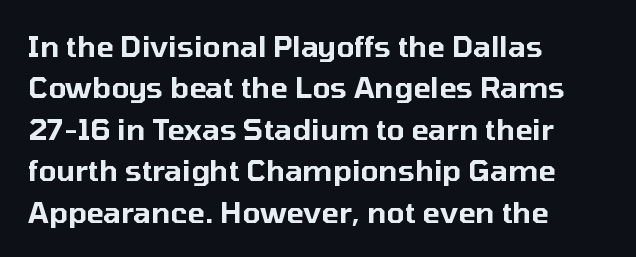
A student would call this left alignment; a typographer would say flush left, rag right. Are there feet on the stems? There aren't — it's a sans. This sample uses plain, unmodified letter spacing. Notice how descenders clear the ascenders below comfortably — that's standard leading. Spacing verdict: proportional, widths tailored to each character.
